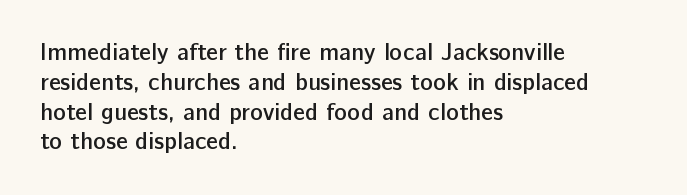
{"italic": "no", "bold": "semi", "underline": "no", "align": "left", "line_spacing_ratio": 1.24, "letter_spacing": "normal", "letter_spacing_em": 0.0, "glyph_px": 24}
